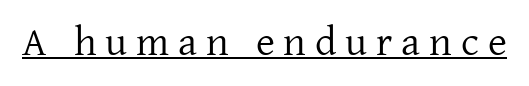
{"serif": "yes", "italic": "no", "bold": "no", "weight": "regular", "width": "normal", "stroke_contrast": "low", "x_height": "medium", "monospaced": "no", "underline": "yes", "letter_spacing": "wide", "letter_spacing_em": 0.22, "glyph_px": 41}
